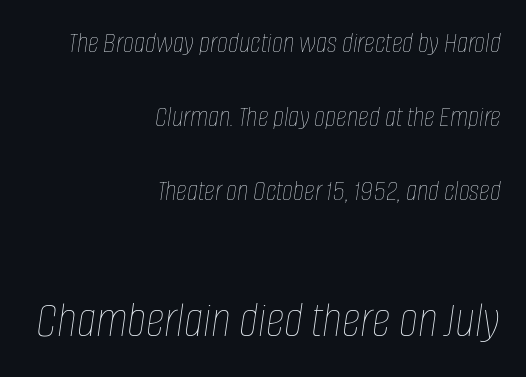
{"italic": "yes", "lean": "right", "slant_degrees": 8, "bold": "no", "weight": "thin", "width": "condensed", "stroke_contrast": "low", "x_height": "large", "monospaced": "no", "underline": "no", "align": "right", "line_spacing": "loose", "line_spacing_ratio": 2.47, "letter_spacing": "normal", "letter_spacing_em": 0.0, "larger_block": "second", "size_ratio": 1.73, "glyph_px": 52}
